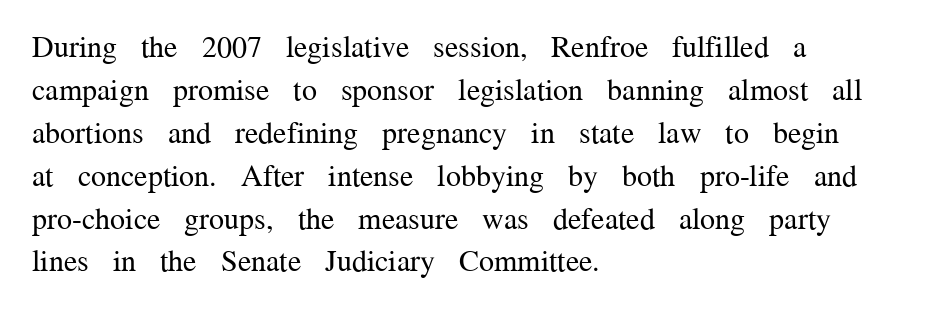
The image shows 30 px regular-weight serif type, upright; set left-aligned, normal line spacing (1.43x), normal letter spacing, not underlined; medium stroke contrast and a medium x-height.
